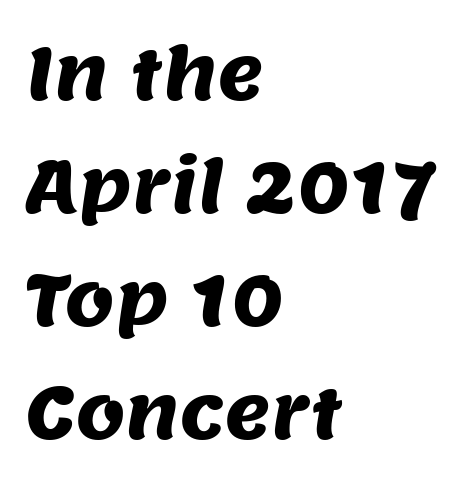
Q: Is the typeface a serif or a sans-serif typeface? A: Sans-serif.
Q: Is the text underlined? A: No.
Q: How is the paragraph aligned? A: Left-aligned.
Q: Is the spacing between letters normal or unusually wide? A: Normal.
Q: Is the spacing between lines tight, normal or loose? A: Normal.
Q: Width (condensed, normal, or wide)? A: Normal.
Q: Stroke contrast? A: Medium.
Q: x-height? A: Large.
Q: Monospaced? A: No.
